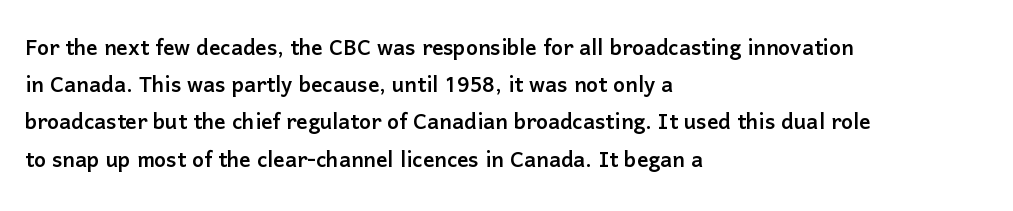
Q: Is the text italic (slanted)? A: No, it is upright.
Q: Is the typeface a serif or a sans-serif typeface? A: Sans-serif.
Q: Is the text underlined? A: No.
Q: How is the paragraph aligned? A: Left-aligned.
Q: Is the spacing between letters normal or unusually wide? A: Normal.
Q: Is the spacing between lines tight, normal or loose? A: Normal.
Q: Width (condensed, normal, or wide)? A: Normal.
Q: Stroke contrast? A: Low.
Q: x-height? A: Medium.
Q: Monospaced? A: No.
